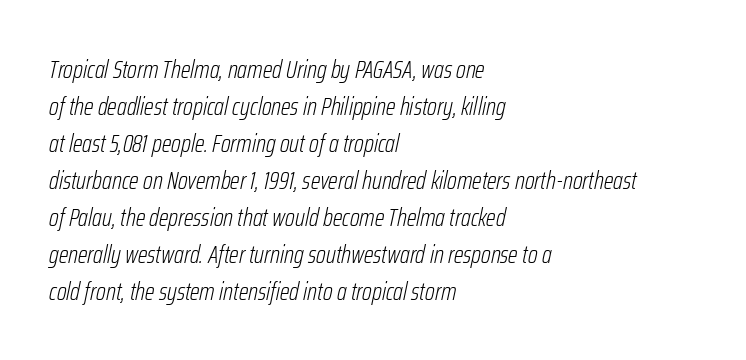
No letter is thick-stroked: the sample isn't bold. Typeset ragged right — the left edge is the straight one. Decoration check: the copy has no underline. Emphasis-style slanted type is in use. The tracking reads as untouched default to a designer's eye. A typesetter would call this leading conventional body-copy spacing.
